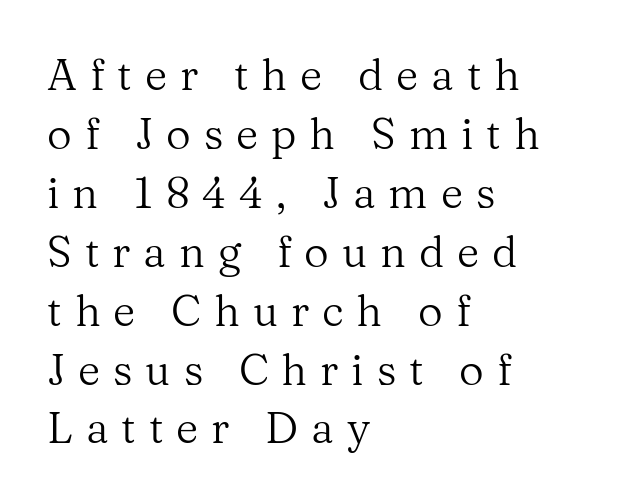
The image shows 43 px regular-weight serif type, upright; set left-aligned, normal line spacing (1.37x), unusually wide letter spacing (+0.3 em), not underlined; medium stroke contrast and a medium x-height.
